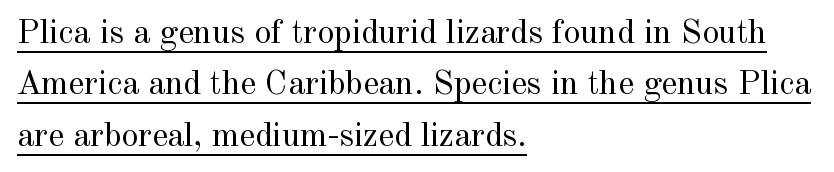
{"serif": "yes", "italic": "no", "bold": "no", "weight": "regular", "width": "normal", "x_height": "small", "monospaced": "no", "underline": "yes", "align": "left", "line_spacing": "normal", "line_spacing_ratio": 1.51, "letter_spacing": "normal", "letter_spacing_em": 0.0, "glyph_px": 34}
